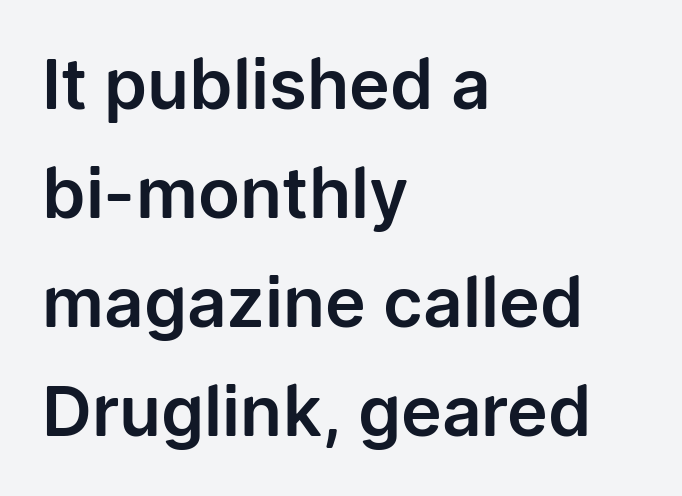
Q: Is the text italic (slanted)? A: No, it is upright.
Q: Is the typeface a serif or a sans-serif typeface? A: Sans-serif.
Q: Is the text underlined? A: No.
Q: How is the paragraph aligned? A: Left-aligned.
Q: Is the spacing between letters normal or unusually wide? A: Normal.
Q: Is the spacing between lines tight, normal or loose? A: Normal.
Q: Width (condensed, normal, or wide)? A: Normal.
Q: Stroke contrast? A: Low.
Q: x-height? A: Medium.
Q: Monospaced? A: No.
